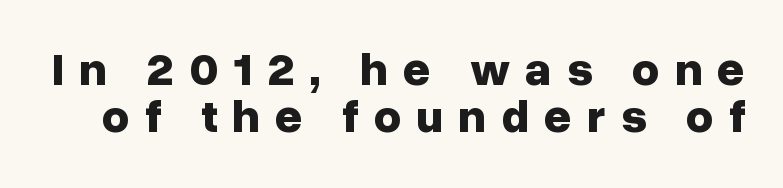
The image shows 47 px bold sans-serif type, upright; set tight line spacing (1.01x), unusually wide letter spacing (+0.32 em), not underlined; low stroke contrast and a medium x-height.
